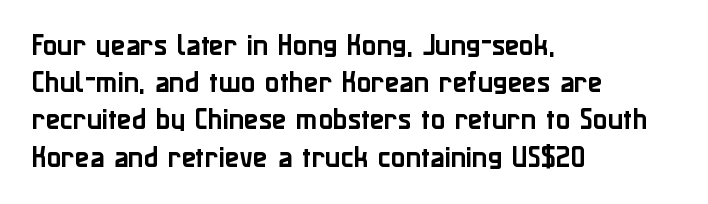
{"italic": "no", "underline": "no", "align": "left", "line_spacing": "normal", "line_spacing_ratio": 1.55, "letter_spacing": "normal", "letter_spacing_em": 0.0, "glyph_px": 24}
